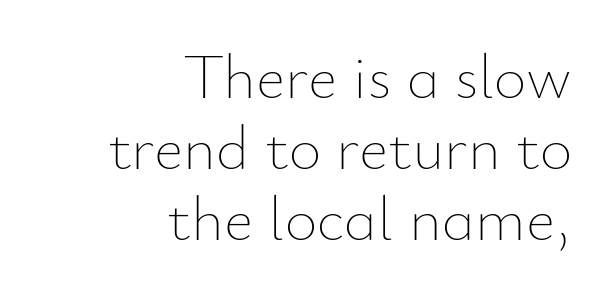
{"italic": "no", "bold": "no", "weight": "thin", "width": "normal", "stroke_contrast": "low", "x_height": "small", "monospaced": "no", "underline": "no", "align": "right", "line_spacing": "tight", "line_spacing_ratio": 1.13, "letter_spacing": "normal", "letter_spacing_em": 0.0, "glyph_px": 63}
